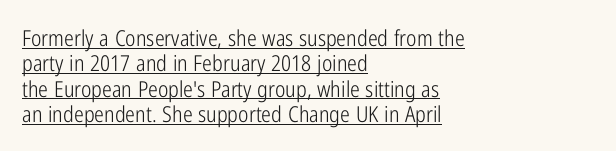
The letters look calm and open, with moderate or lighter stems. The vertical gap from one line to the next is small. The letters stand straight up with perfectly vertical stems. Teacher's note: observe the even left margin — that is flush-left alignment.
